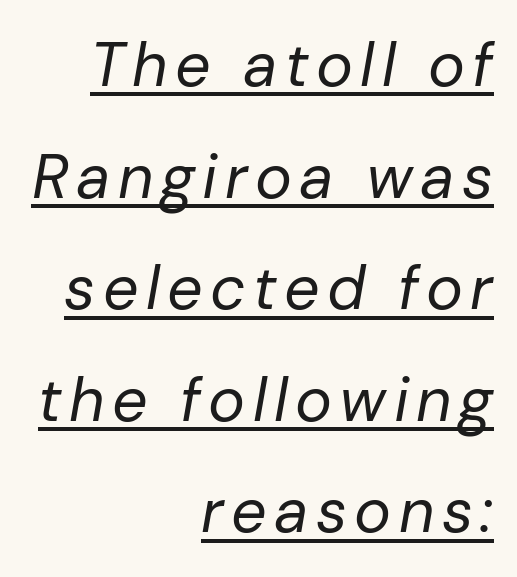
{"italic": "yes", "lean": "right", "slant_degrees": 10, "bold": "no", "weight": "regular", "width": "normal", "stroke_contrast": "low", "x_height": "medium", "monospaced": "no", "underline": "yes", "align": "right", "line_spacing_ratio": 1.8, "glyph_px": 62}
